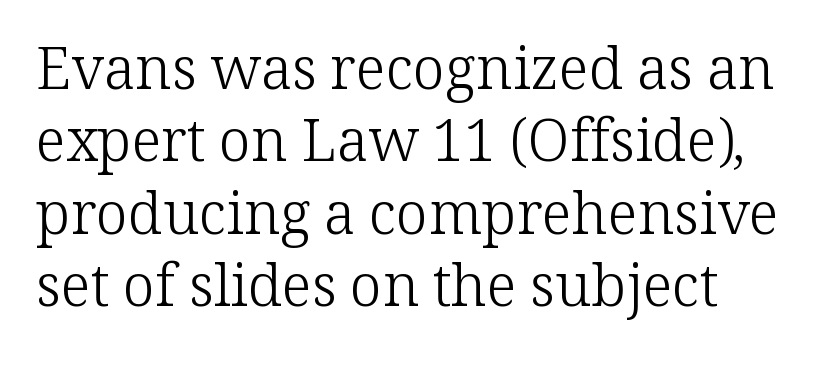
Glyph-to-glyph distance matches everyday printed text. Check where the strokes stop: tiny serifs finish them off. In terms of posture, this sample is upright. The letters look calm and open, with moderate or lighter stems.
